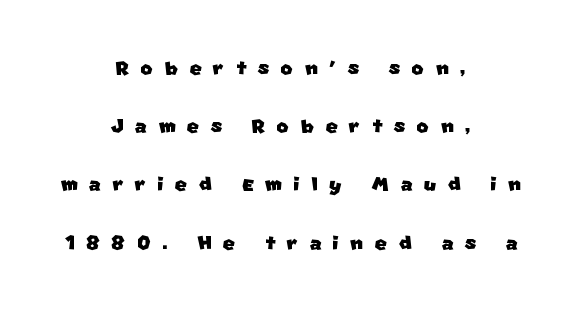
{"underline": "no", "align": "center", "line_spacing": "loose", "line_spacing_ratio": 2.24, "letter_spacing": "wide", "letter_spacing_em": 0.44, "glyph_px": 26}
